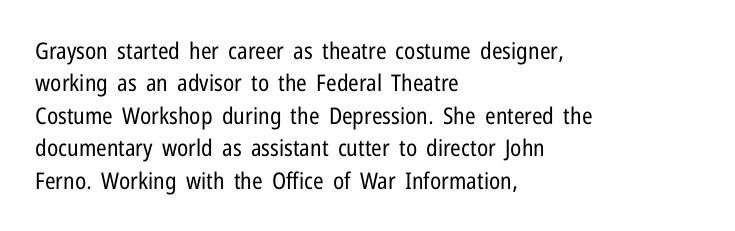
The tracking reads as untouched default to a designer's eye. Layout note: lines flush left. Students, observe: this is what conventionally led text looks like. Underline: absent.
